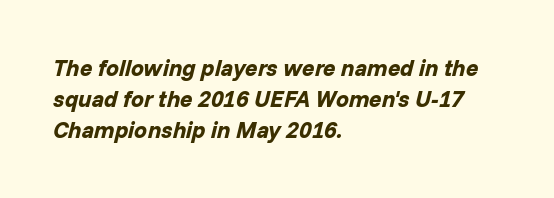
Q: Is the text bold? A: Yes.
Q: Is the text italic (slanted)? A: Yes, it leans right by about 14 degrees.
Q: Is the text underlined? A: No.
Q: How is the paragraph aligned? A: Left-aligned.
Q: Is the spacing between letters normal or unusually wide? A: Normal.
Q: Is the spacing between lines tight, normal or loose? A: Normal.
